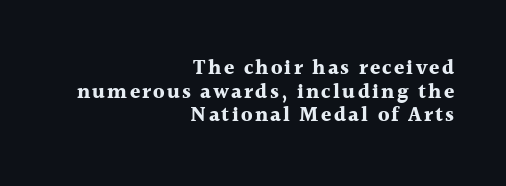
{"italic": "no", "bold": "yes", "underline": "no", "align": "right", "line_spacing": "tight", "line_spacing_ratio": 1.12, "glyph_px": 21}
